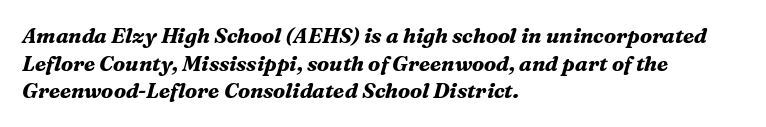
The image shows 21 px bold type, italic (leaning right); set left-aligned, normal line spacing (1.32x), normal letter spacing, not underlined.
